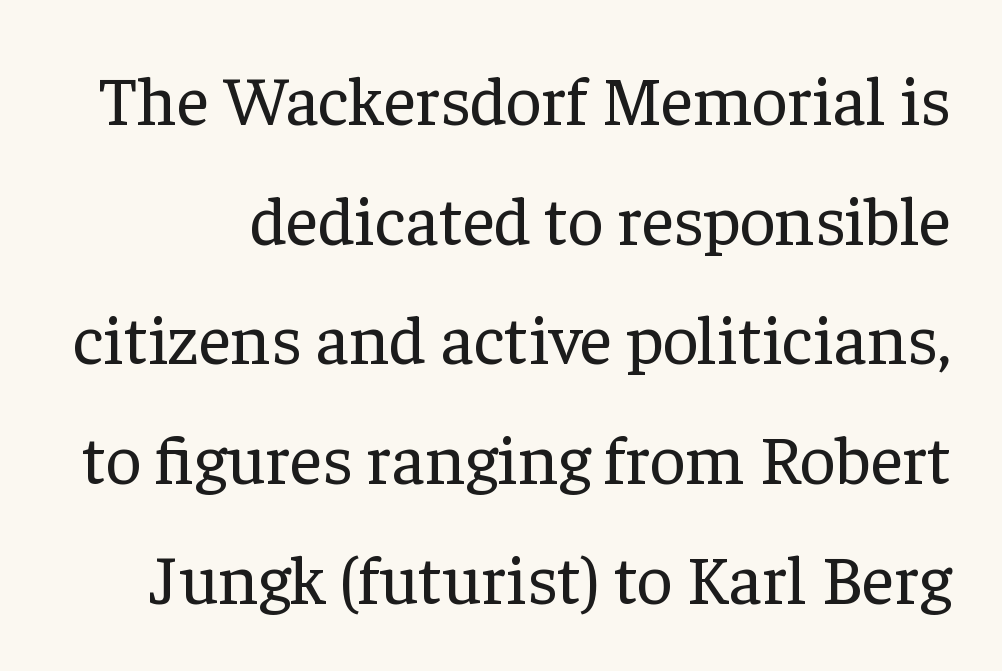
The image shows 70 px regular-weight serif type, upright; set line spacing 1.71x, normal letter spacing, not underlined; low stroke contrast and a medium x-height.
